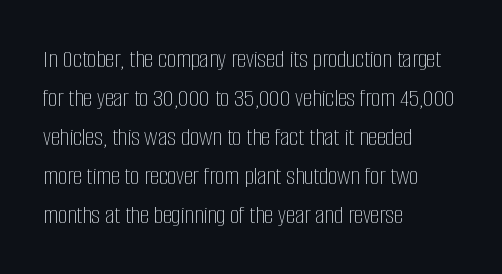
{"italic": "no", "bold": "no", "underline": "no", "align": "left", "line_spacing": "normal", "line_spacing_ratio": 1.5, "letter_spacing": "normal", "letter_spacing_em": 0.0, "glyph_px": 26}
